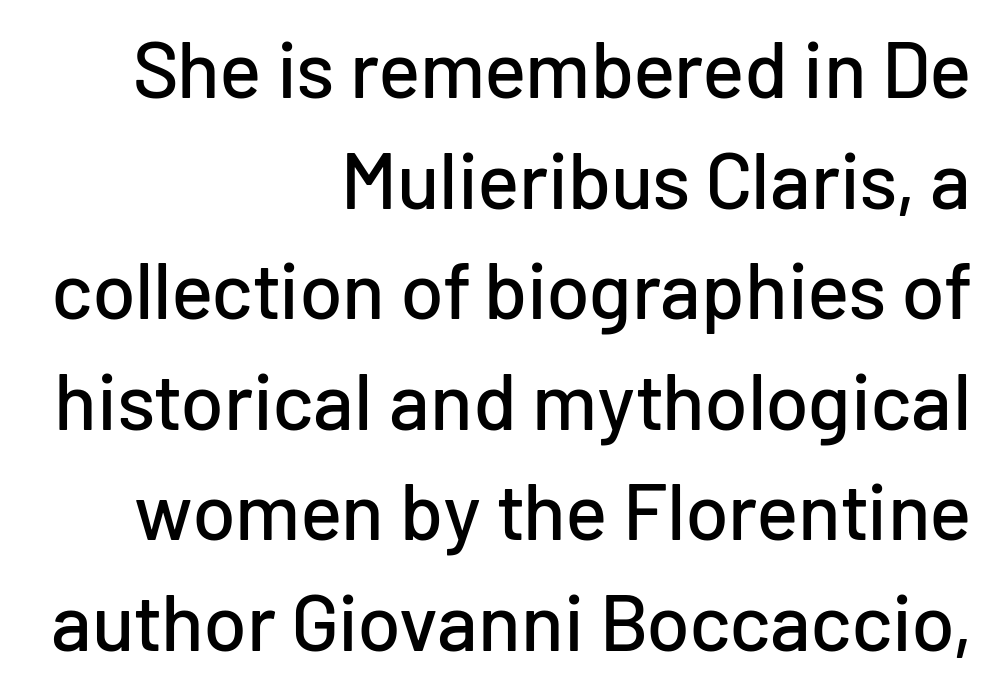
Unlike a traditional serif, this face leaves its strokes unadorned. Line endings align vertically; line beginnings do not. If you measured baseline to baseline, you'd find a middling distance. Is there any slant? The stems are plumb. These lines are rendered in a variable-pitch font.
